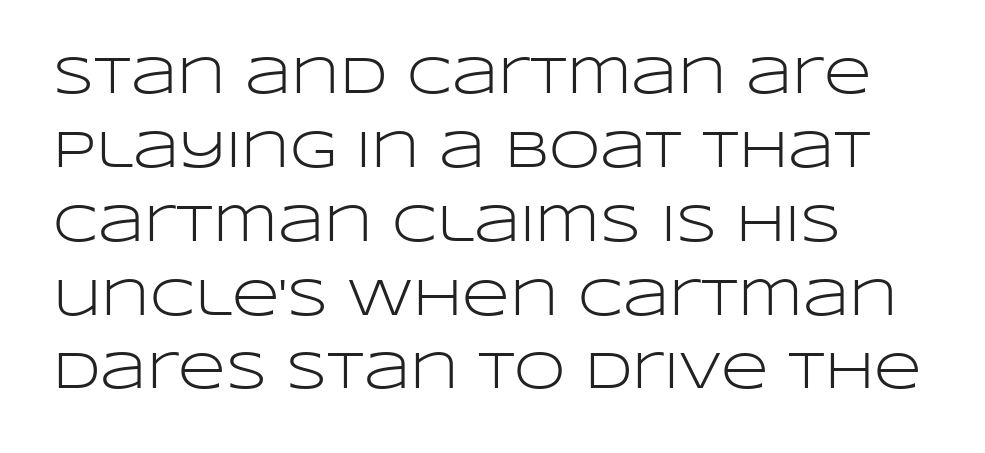
A classic flush-left, rag-right setting is used for this passage. Characters remain perfectly vertical along every line. The rendering uses natural spacing where letterforms have individual widths. The leading is moderate, giving the passage an even texture.
